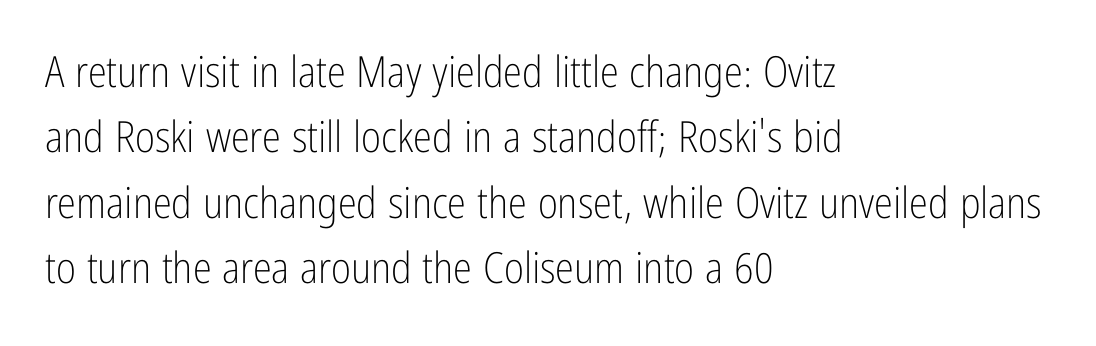
The typeface chosen for these lines omits serifs. Do the characters align in a grid? No, the font is proportional. The lines sit at an ordinary, default distance from one another. The zone under the glyphs is completely vacant.
